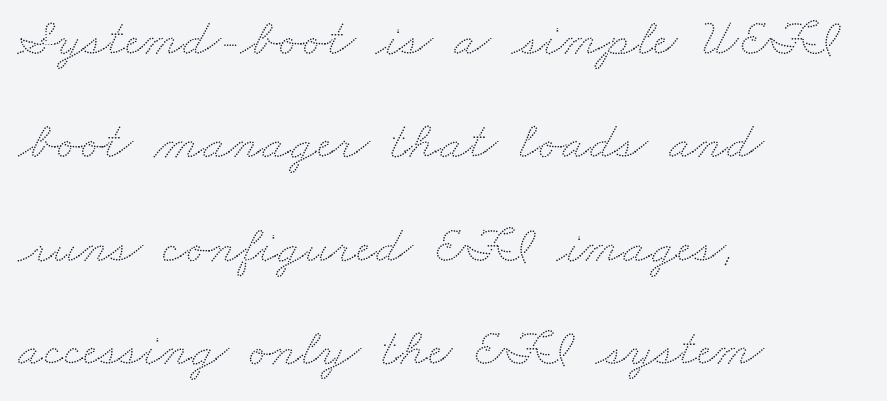
Q: Is the text underlined? A: No.
Q: How is the paragraph aligned? A: Left-aligned.
Q: Is the spacing between letters normal or unusually wide? A: Normal.
Q: Is the spacing between lines tight, normal or loose? A: Loose.
Q: Width (condensed, normal, or wide)? A: Wide.
Q: Stroke contrast? A: Low.
Q: x-height? A: Small.
Q: Monospaced? A: No.
